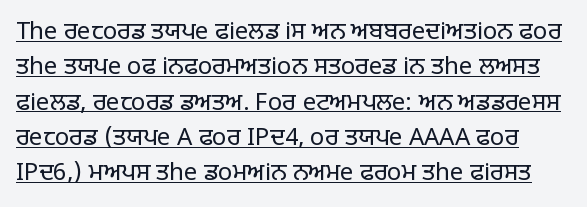
The letters stand straight up with perfectly vertical stems. Standard letterfit; no display-style spreading of the glyphs. The weight tops out at a normal text grade. The lines sit at an ordinary, default distance from one another.
